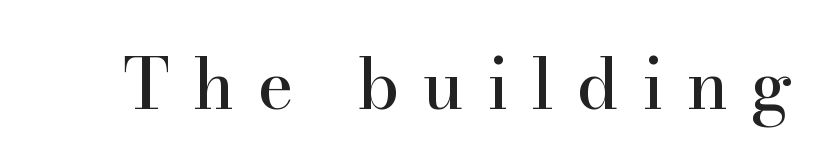
Q: Is the text italic (slanted)? A: No, it is upright.
Q: Is the typeface a serif or a sans-serif typeface? A: Serif.
Q: Is the text underlined? A: No.
Q: Is the spacing between letters normal or unusually wide? A: Unusually wide.
Q: Width (condensed, normal, or wide)? A: Normal.
Q: Stroke contrast? A: High.
Q: x-height? A: Small.
Q: Monospaced? A: No.
